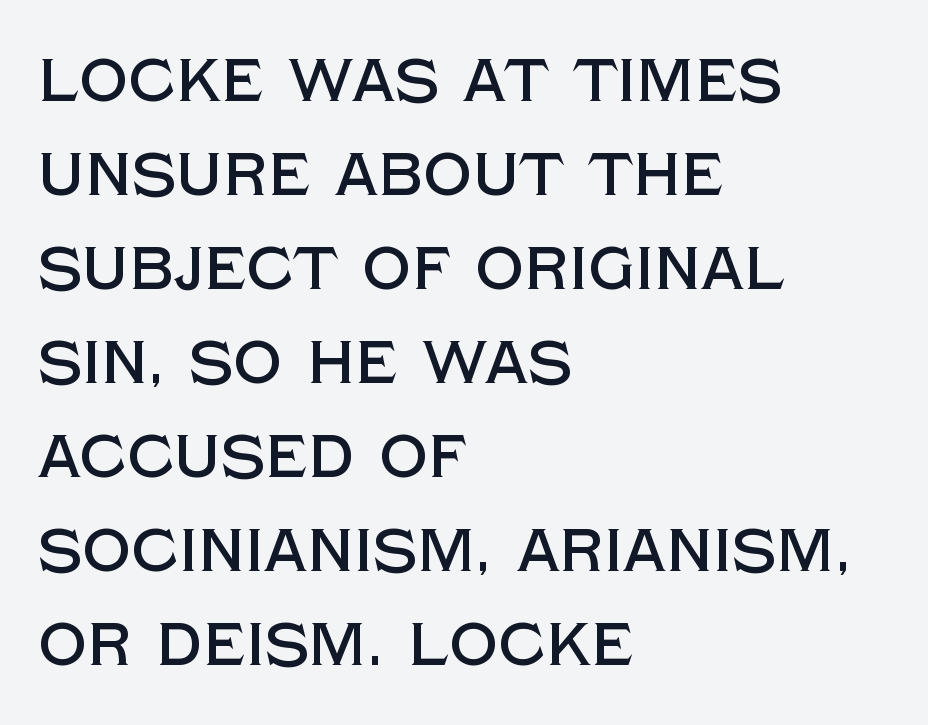
The image shows 61 px sans-serif type, upright; set left-aligned, normal line spacing (1.54x), normal letter spacing, not underlined; a large x-height.
